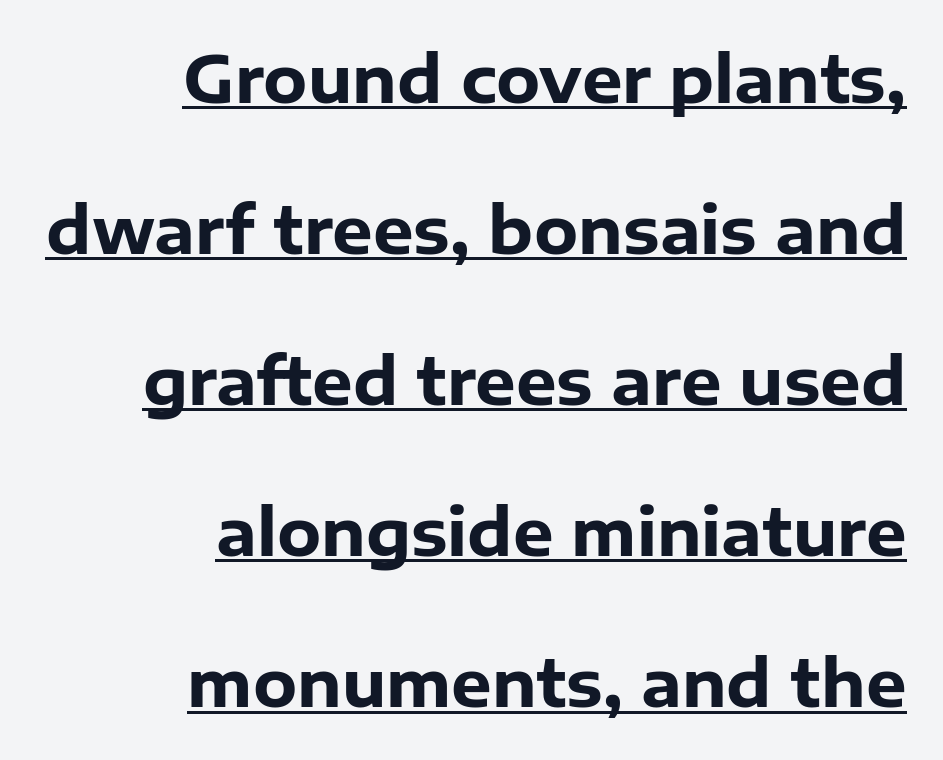
The face used here is proportionally spaced, like ordinary book or web type. Letterform terminals end flat and unadorned throughout the passage. Heavy-handed strokes throughout: this text is bold. The passage shown is underscored from start to finish. It's the straight-up-and-down kind of type.
